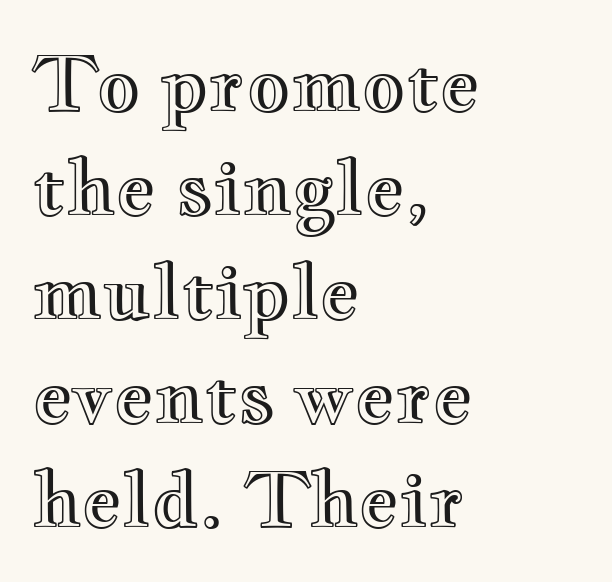
Q: Is the text italic (slanted)? A: No, it is upright.
Q: Is the text underlined? A: No.
Q: How is the paragraph aligned? A: Left-aligned.
Q: Is the spacing between letters normal or unusually wide? A: Normal.
Q: Is the spacing between lines tight, normal or loose? A: Normal.
Q: Width (condensed, normal, or wide)? A: Wide.
Q: x-height? A: Small.
Q: Monospaced? A: No.
